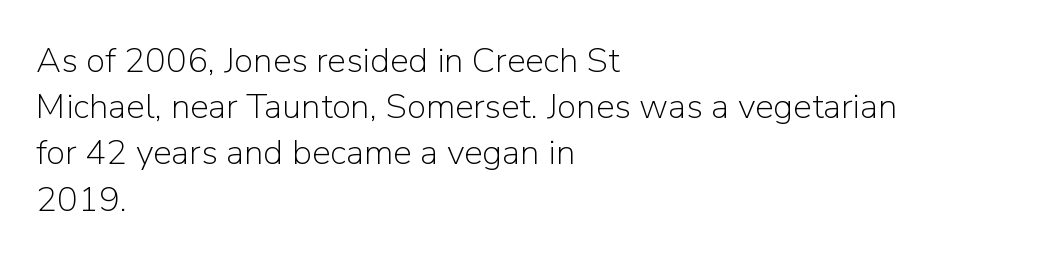
Q: Is the text bold? A: No.
Q: Is the text italic (slanted)? A: No, it is upright.
Q: Is the typeface a serif or a sans-serif typeface? A: Sans-serif.
Q: Is the text underlined? A: No.
Q: How is the paragraph aligned? A: Left-aligned.
Q: Is the spacing between letters normal or unusually wide? A: Normal.
Q: Is the spacing between lines tight, normal or loose? A: Normal.
Q: Width (condensed, normal, or wide)? A: Normal.
Q: Stroke contrast? A: Low.
Q: x-height? A: Medium.
Q: Monospaced? A: No.
